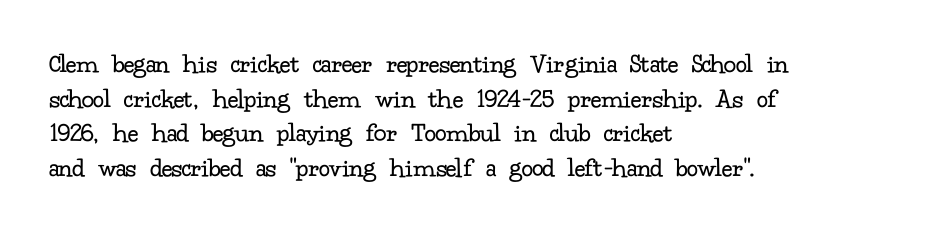
No extra tracking has been applied to these lines. This rendering features lettering with no underline. Posture: upright roman. You can tell from the footed stems that serif type was used.
